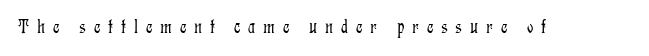
The image shows 20 px text type, upright; set unusually wide letter spacing (+0.39 em), not underlined.
